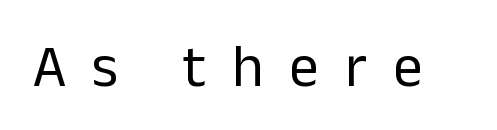
Q: Is the text bold? A: No.
Q: Is the text italic (slanted)? A: No, it is upright.
Q: Is the typeface a serif or a sans-serif typeface? A: Sans-serif.
Q: Is the text underlined? A: No.
Q: Is the spacing between letters normal or unusually wide? A: Unusually wide.
Q: Width (condensed, normal, or wide)? A: Normal.
Q: Stroke contrast? A: Low.
Q: x-height? A: Medium.
Q: Monospaced? A: No.
